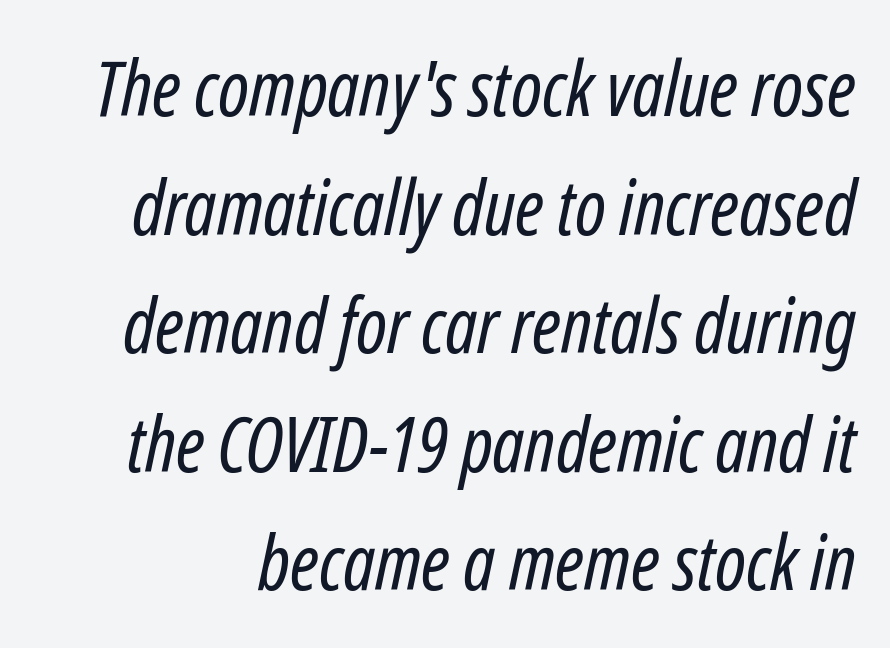
The image shows 76 px regular-weight, condensed type, italic (leaning right); set normal line spacing (1.56x), normal letter spacing, not underlined; low stroke contrast and a medium x-height.
